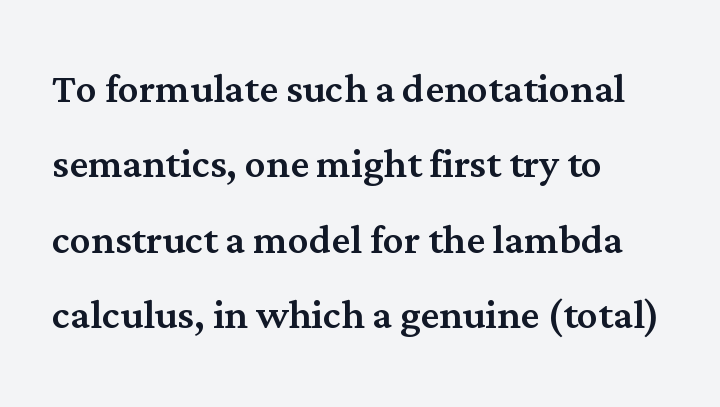
Is the letter spacing exaggerated? No — it looks like the ordinary default. Reading down the column, the eye jumps a familiar distance to each next line. Italic: no, the glyphs are upright roman. Plain, unruled lines of type. What kind of face is this? One with serifs.
